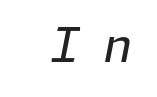
The image shows 48 px regular-weight type, italic (leaning right); set unusually wide letter spacing (+0.48 em), not underlined; low stroke contrast and a medium x-height.
